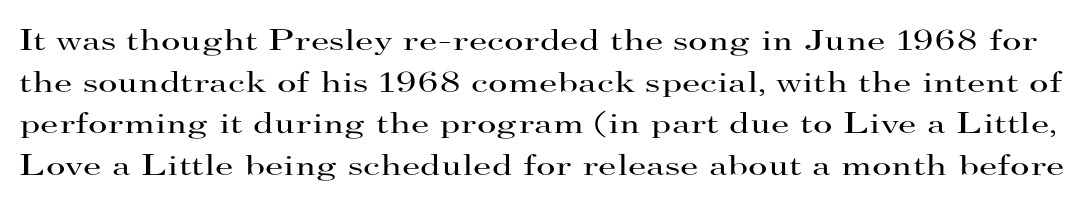
The image shows 30 px regular-weight, wide serif type, upright; set normal line spacing (1.39x), normal letter spacing, not underlined; high stroke contrast and a small x-height.
